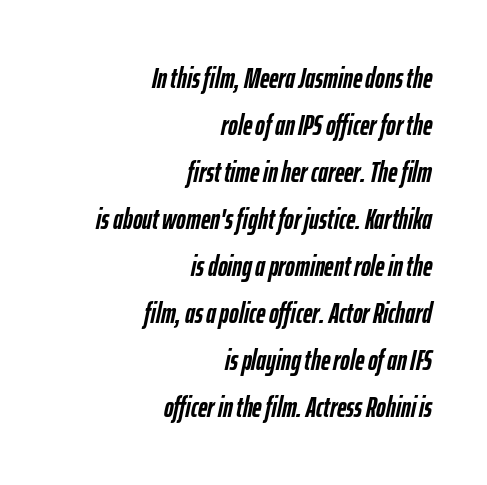
How would I describe the line gaps? Plain and ordinary. The passage shown has conventional tracking throughout. The typography opts for an oblique posture over an upright one. Weight: bold. The zone under the glyphs is completely vacant. These lines are rendered in a variable-pitch font.
